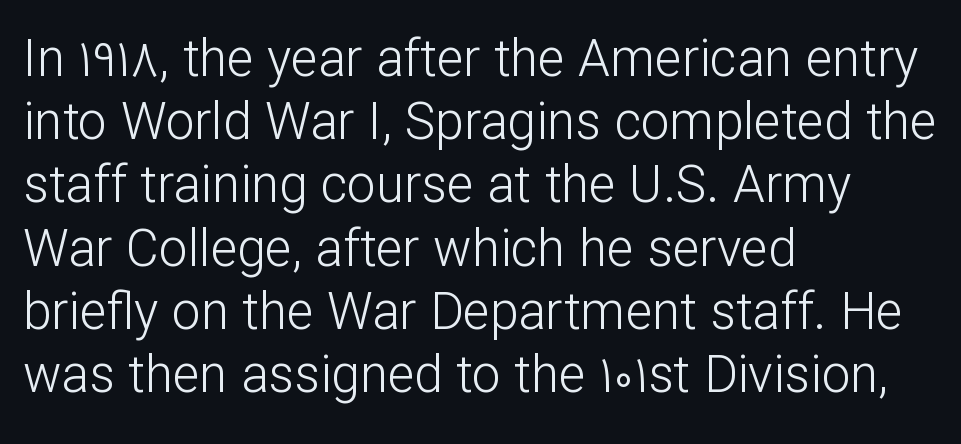
The image shows 51 px light sans-serif type, upright; set left-aligned, line spacing 1.24x, normal letter spacing, not underlined; low stroke contrast and a medium x-height.
